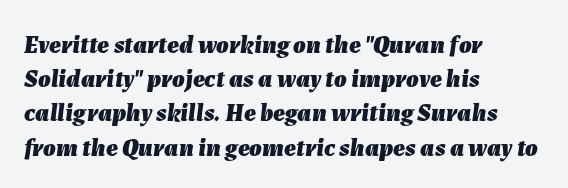
{"italic": "yes", "lean": "right", "slant_degrees": 7, "bold": "yes", "underline": "no", "align": "left", "line_spacing": "normal", "line_spacing_ratio": 1.37, "letter_spacing": "normal", "letter_spacing_em": 0.0, "glyph_px": 25}
